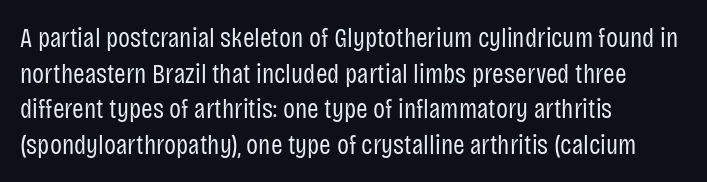
{"serif": "no", "italic": "no", "bold": "no", "weight": "regular", "width": "condensed", "stroke_contrast": "low", "x_height": "large", "monospaced": "no", "underline": "no", "align": "left", "line_spacing": "normal", "line_spacing_ratio": 1.27, "letter_spacing": "normal", "letter_spacing_em": 0.0, "glyph_px": 28}
